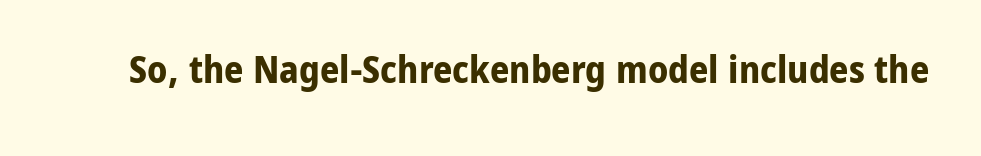
{"serif": "no", "italic": "no", "bold": "yes", "weight": "bold", "width": "normal", "stroke_contrast": "low", "x_height": "medium", "monospaced": "no", "underline": "no", "letter_spacing": "normal", "letter_spacing_em": 0.0, "glyph_px": 38}
